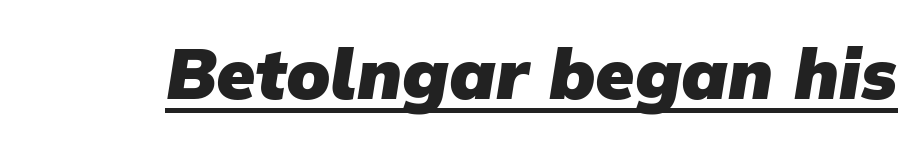
A continuous stroke trails under the words, as in a hyperlink. Caption: standard tracking, unaltered. Varying glyph widths throughout — classic text-font behaviour. These words are printed bold, with thick strokes throughout. The characters display no serif detailing; their extremities are plain.
